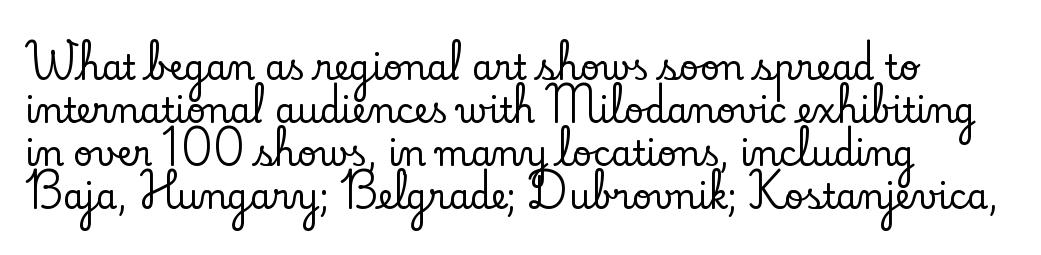
Rule under the text: the space is simply empty. Yep, those are serifs on the letters. This is roman type, the default non-slanted kind. Reading down the column, the eye jumps a familiar distance to each next line. Compared with typical body copy, the letter spacing here is the same. Notice how the passage keeps a crisp vertical edge on the left only.
